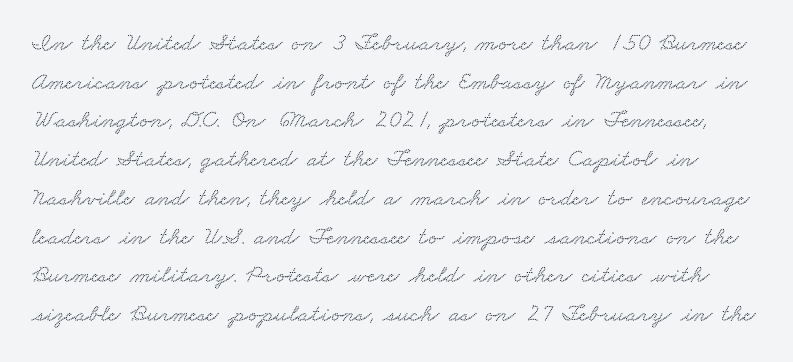
The image shows 25 px text type; set normal line spacing (1.55x), normal letter spacing, not underlined.
